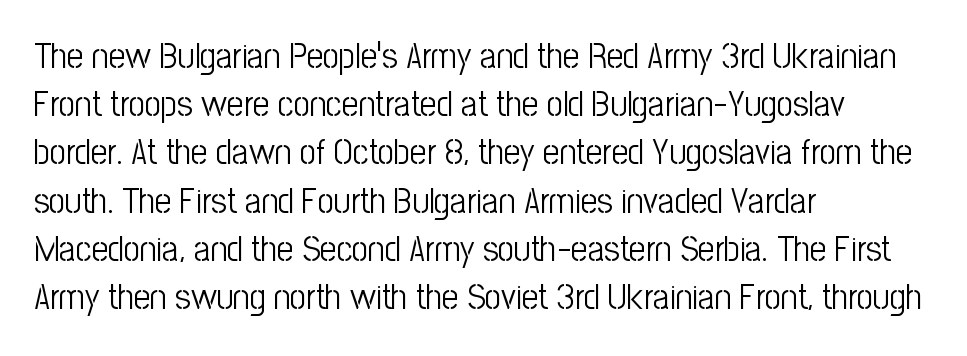
The image shows 36 px light, condensed sans-serif type, upright; set left-aligned, normal line spacing (1.34x), normal letter spacing, not underlined; low stroke contrast and a medium x-height.
